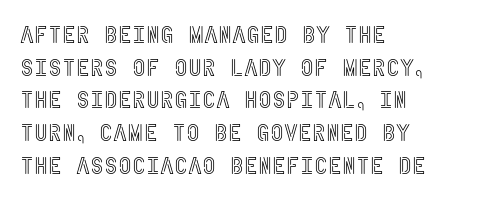
The image shows 24 px text type, upright; set left-aligned, normal line spacing (1.36x), normal letter spacing, not underlined.
